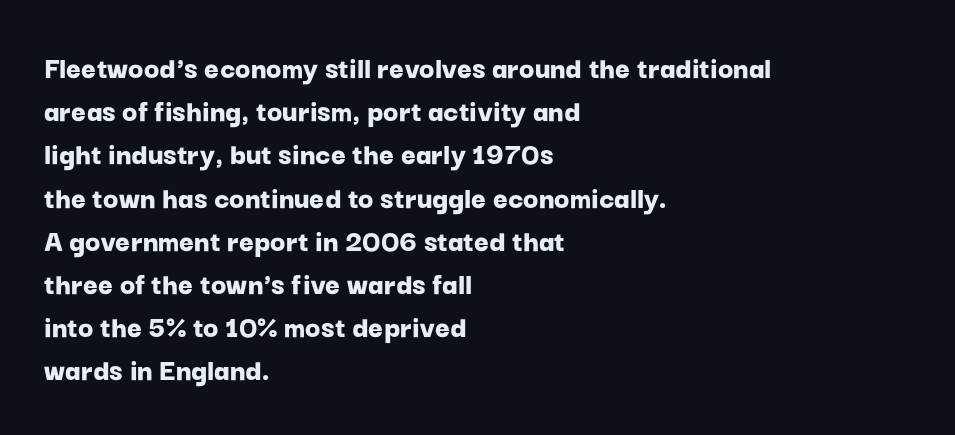
The image shows 32 px bold sans-serif type, upright; set left-aligned, normal line spacing (1.35x), normal letter spacing, not underlined; low stroke contrast and a medium x-height.
